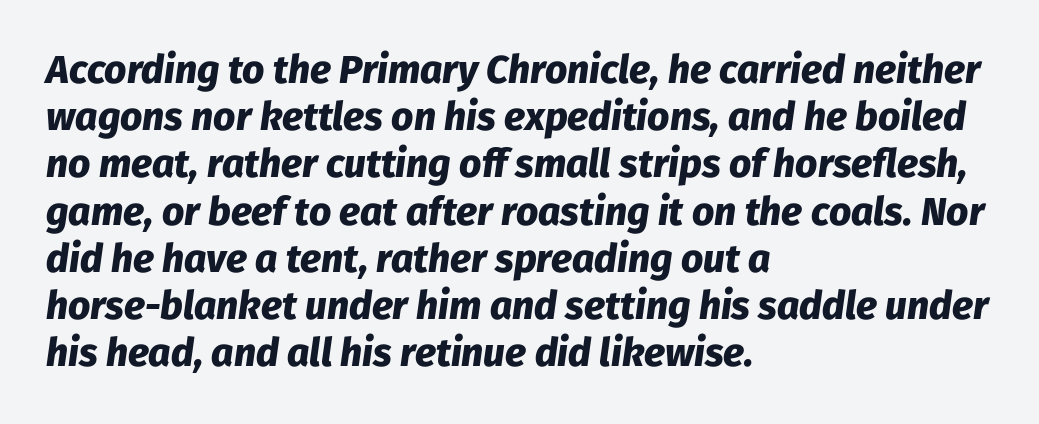
Its strokes are broad and dark, the hallmark of bold type. The face used here is proportionally spaced, like ordinary book or web type. In terms of letterspacing, this is plain default setting. No word sits above an underline. In CSS terms this would be text-align: left. Quick note: italic.
